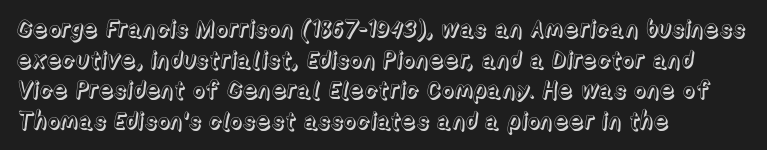
{"underline": "no", "align": "left", "line_spacing": "normal", "line_spacing_ratio": 1.28, "letter_spacing": "normal", "letter_spacing_em": 0.0, "glyph_px": 24}
